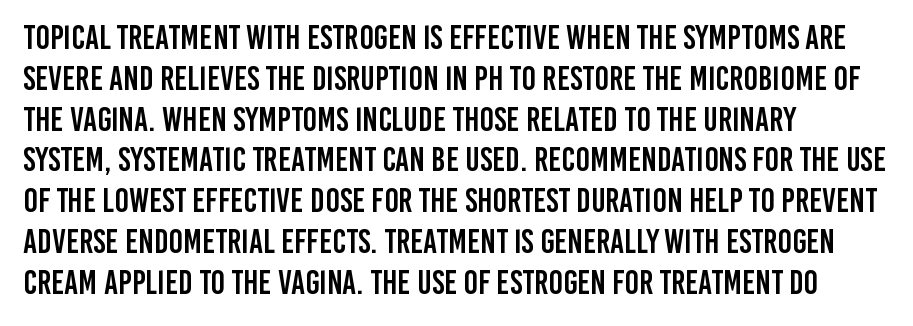
The image shows 34 px condensed sans-serif type, upright; set left-aligned, line spacing 1.2x, normal letter spacing, not underlined; low stroke contrast and a large x-height.
